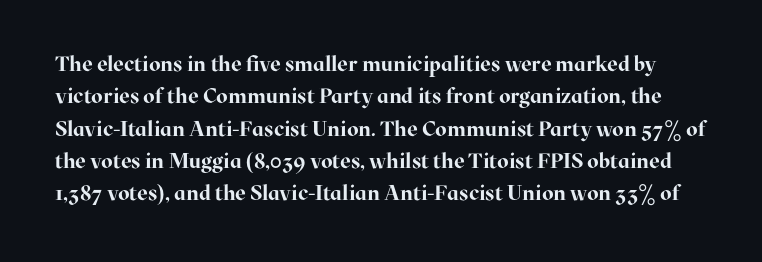
The image shows 21 px bold type, upright; set normal line spacing (1.54x), normal letter spacing, not underlined.
